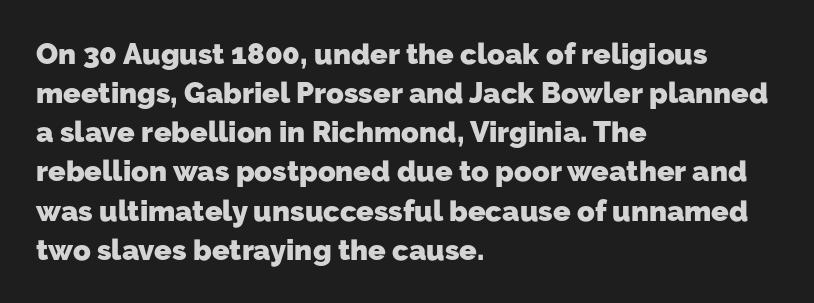
The area under the type is left untouched. Character widths vary here, with narrow letters taking less room than wide ones. Teacher's note: observe the even left margin — that is flush-left alignment. Heft: maximum for text — a bold.
